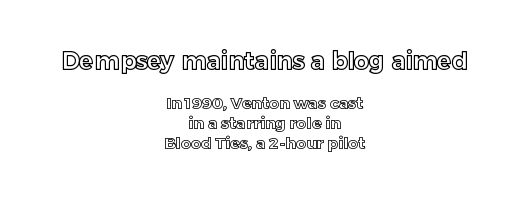
{"italic": "no", "underline": "no", "align": "center", "line_spacing_ratio": 1.22, "letter_spacing": "normal", "letter_spacing_em": 0.0, "larger_block": "first", "size_ratio": 1.5, "glyph_px": 24}
